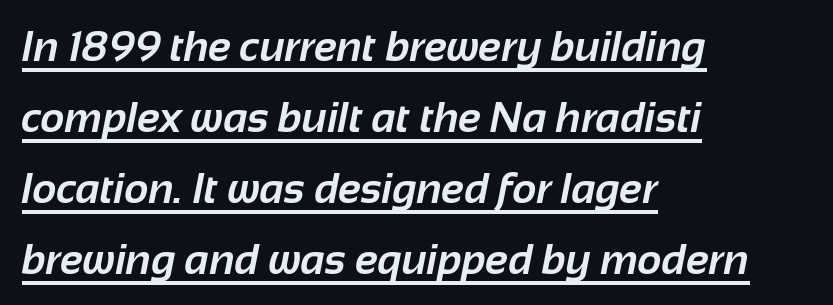
Q: Is the text bold? A: Yes.
Q: Is the typeface a serif or a sans-serif typeface? A: Sans-serif.
Q: Is the text underlined? A: Yes.
Q: How is the paragraph aligned? A: Left-aligned.
Q: Is the spacing between letters normal or unusually wide? A: Normal.
Q: Is the spacing between lines tight, normal or loose? A: Normal.
Q: Width (condensed, normal, or wide)? A: Normal.
Q: Stroke contrast? A: Low.
Q: x-height? A: Medium.
Q: Monospaced? A: No.
